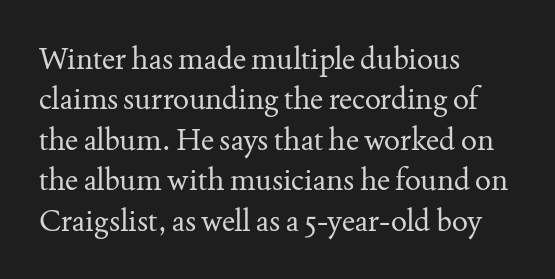
The image shows 30 px regular-weight serif type, upright; set left-aligned, normal line spacing (1.35x), normal letter spacing, not underlined; medium stroke contrast and a small x-height.
